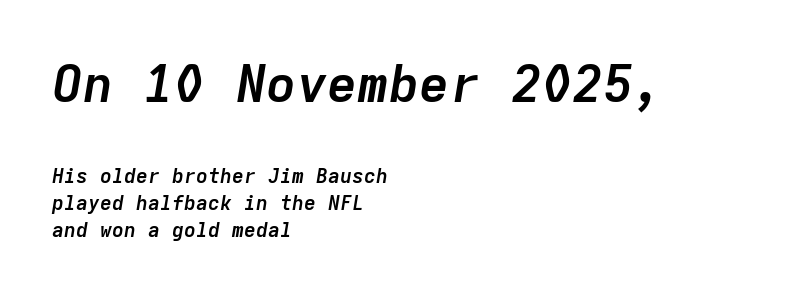
The image shows 51 px semibold type, italic (leaning right), monospaced; set left-aligned, normal line spacing (1.37x), normal letter spacing, not underlined; the first (top) block is 2.55x larger; low stroke contrast and a medium x-height.
